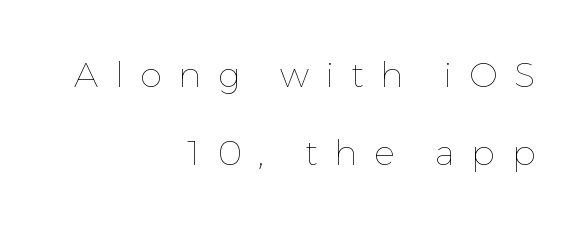
{"italic": "no", "bold": "no", "weight": "thin", "width": "normal", "stroke_contrast": "low", "x_height": "medium", "monospaced": "no", "underline": "no", "align": "right", "line_spacing": "loose", "line_spacing_ratio": 2.24, "letter_spacing": "wide", "letter_spacing_em": 0.48, "glyph_px": 35}
